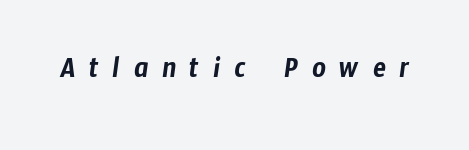
Q: Is the typeface a serif or a sans-serif typeface? A: Sans-serif.
Q: Is the text underlined? A: No.
Q: Is the spacing between letters normal or unusually wide? A: Unusually wide.
Q: Width (condensed, normal, or wide)? A: Condensed.
Q: Stroke contrast? A: Low.
Q: x-height? A: Medium.
Q: Monospaced? A: No.
